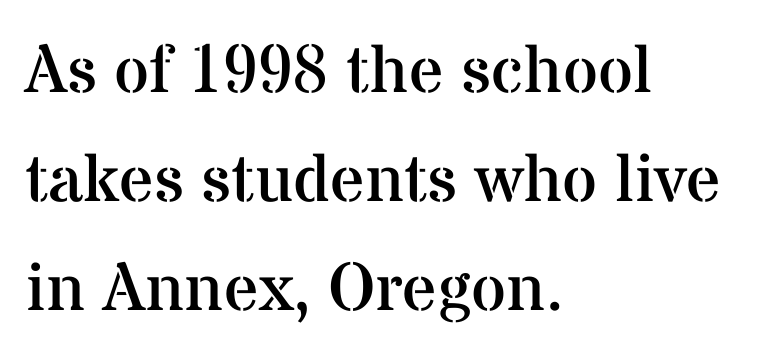
Q: Is the text bold? A: No.
Q: Is the text italic (slanted)? A: No, it is upright.
Q: Is the typeface a serif or a sans-serif typeface? A: Serif.
Q: Is the text underlined? A: No.
Q: How is the paragraph aligned? A: Left-aligned.
Q: Is the spacing between letters normal or unusually wide? A: Normal.
Q: Is the spacing between lines tight, normal or loose? A: Normal.
Q: Width (condensed, normal, or wide)? A: Normal.
Q: Stroke contrast? A: Medium.
Q: x-height? A: Medium.
Q: Monospaced? A: No.
